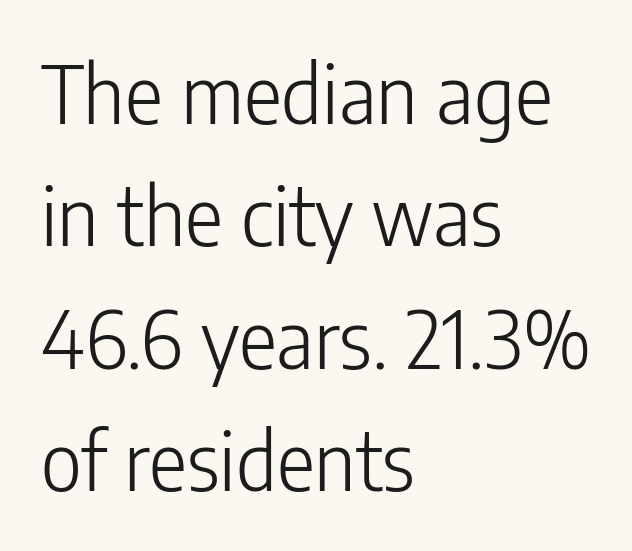
{"serif": "no", "italic": "no", "bold": "no", "weight": "light", "width": "condensed", "stroke_contrast": "low", "x_height": "medium", "monospaced": "no", "underline": "no", "align": "left", "line_spacing": "normal", "line_spacing_ratio": 1.53, "letter_spacing": "normal", "letter_spacing_em": 0.0, "glyph_px": 80}
